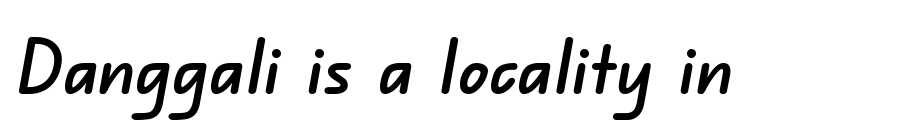
Descenders hang freely into open space. A typesetter would label this face a sans. Words appear dense and cohesive because spacing is normal. Proportional: the letters do not fall into vertical columns.
